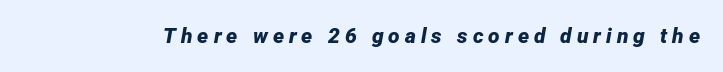
Q: Is the text bold? A: Yes.
Q: Is the text italic (slanted)? A: Yes, it leans right by about 12 degrees.
Q: Is the text underlined? A: No.
Q: Is the spacing between letters normal or unusually wide? A: Unusually wide.
